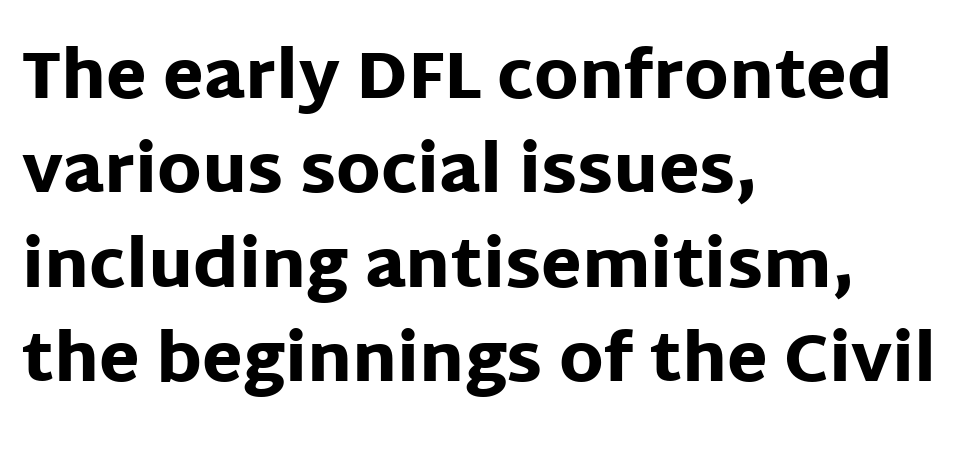
{"serif": "no", "italic": "no", "bold": "yes", "weight": "heavy", "width": "normal", "stroke_contrast": "low", "x_height": "large", "monospaced": "no", "underline": "no", "align": "left", "line_spacing": "normal", "line_spacing_ratio": 1.43, "letter_spacing": "normal", "letter_spacing_em": 0.0, "glyph_px": 66}
